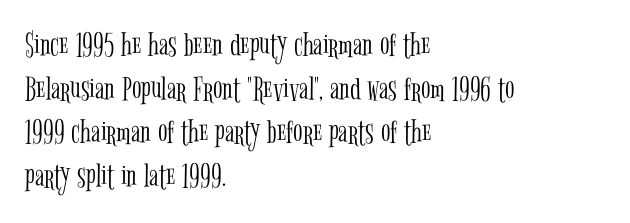
Q: Is the text bold? A: No.
Q: Is the text italic (slanted)? A: No, it is upright.
Q: Is the typeface a serif or a sans-serif typeface? A: Serif.
Q: Is the text underlined? A: No.
Q: How is the paragraph aligned? A: Left-aligned.
Q: Is the spacing between letters normal or unusually wide? A: Normal.
Q: Is the spacing between lines tight, normal or loose? A: Normal.
Q: Width (condensed, normal, or wide)? A: Condensed.
Q: Stroke contrast? A: Low.
Q: x-height? A: Medium.
Q: Monospaced? A: No.
